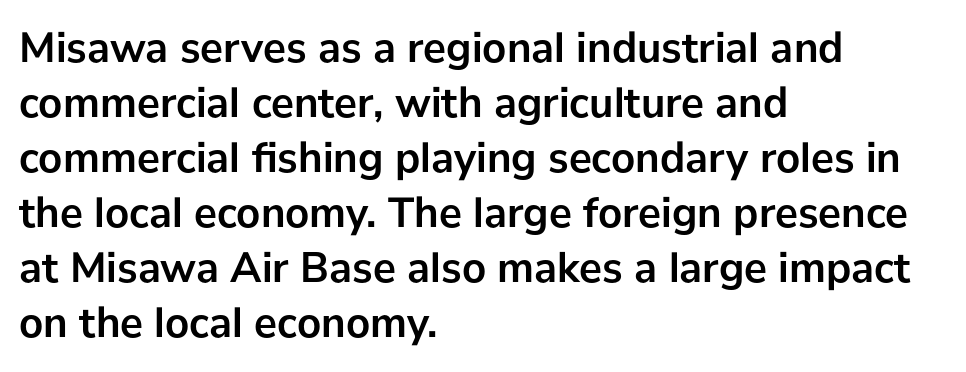
The image shows 43 px semibold sans-serif type, upright; set left-aligned, normal line spacing (1.28x), normal letter spacing, not underlined; low stroke contrast and a medium x-height.
